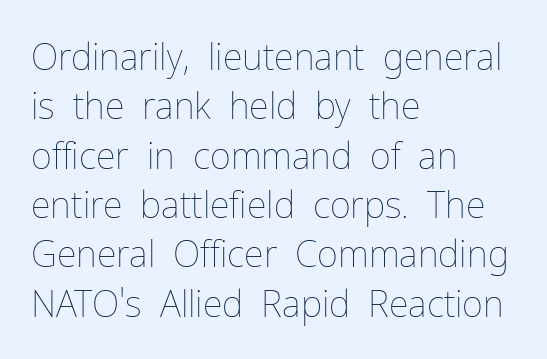
Summary of weight: not heavy and not bold. Vertically, the passage feels balanced, rows spaced as you'd expect. A roman cut, with each character standing at attention. Honestly, the letter spacing is just normal — you wouldn't notice it. Note the varied advance widths — an 'i' is clearly narrower than an 'm'.
